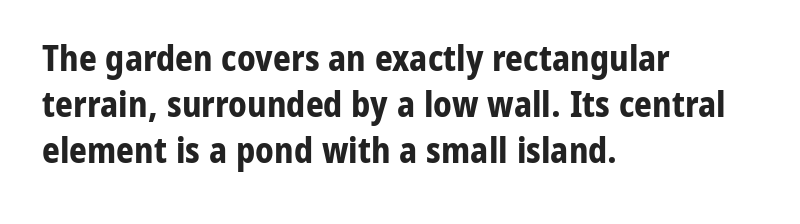
{"serif": "no", "italic": "no", "bold": "yes", "weight": "bold", "width": "normal", "stroke_contrast": "low", "x_height": "medium", "monospaced": "no", "underline": "no", "align": "left", "line_spacing": "normal", "line_spacing_ratio": 1.31, "letter_spacing": "normal", "letter_spacing_em": 0.0, "glyph_px": 35}
